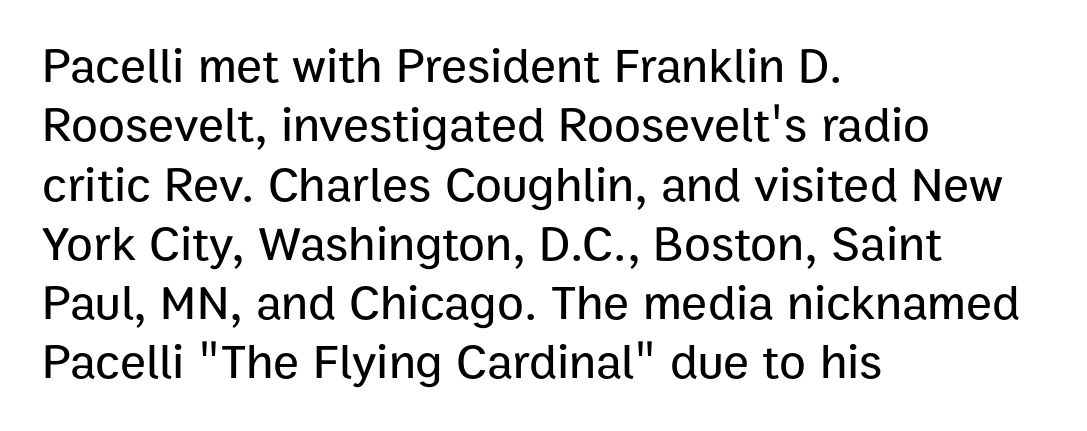
Q: Is the text italic (slanted)? A: No, it is upright.
Q: Is the typeface a serif or a sans-serif typeface? A: Sans-serif.
Q: Is the text underlined? A: No.
Q: How is the paragraph aligned? A: Left-aligned.
Q: Is the spacing between letters normal or unusually wide? A: Normal.
Q: Width (condensed, normal, or wide)? A: Normal.
Q: Stroke contrast? A: Low.
Q: x-height? A: Medium.
Q: Monospaced? A: No.
